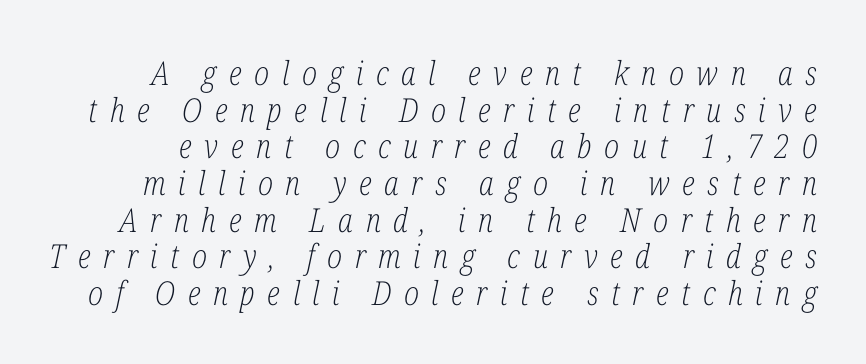
{"serif": "yes", "italic": "yes", "lean": "right", "slant_degrees": 12, "bold": "no", "weight": "light", "width": "condensed", "stroke_contrast": "low", "x_height": "medium", "monospaced": "no", "underline": "no", "line_spacing": "tight", "line_spacing_ratio": 1.11, "letter_spacing": "wide", "letter_spacing_em": 0.38, "glyph_px": 33}
